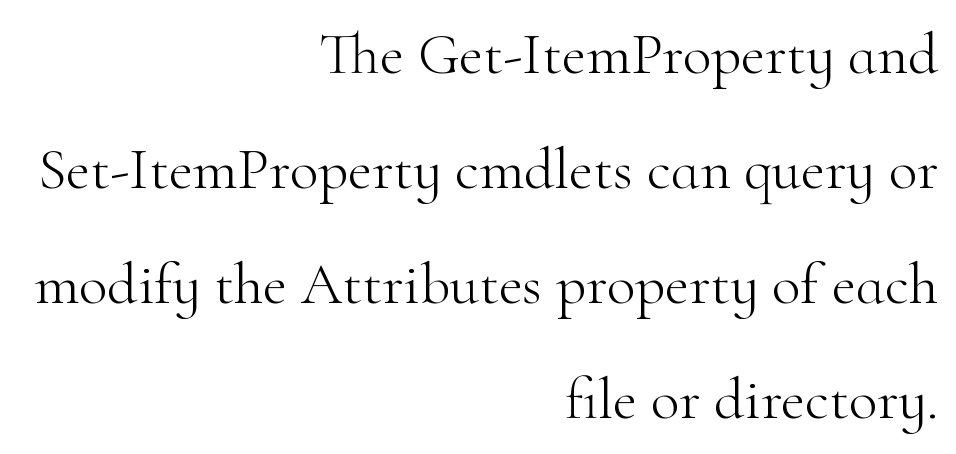
{"serif": "yes", "italic": "no", "bold": "no", "weight": "light", "width": "normal", "stroke_contrast": "high", "x_height": "small", "monospaced": "no", "underline": "no", "align": "right", "line_spacing": "loose", "line_spacing_ratio": 1.95, "letter_spacing": "normal", "letter_spacing_em": 0.0, "glyph_px": 59}
